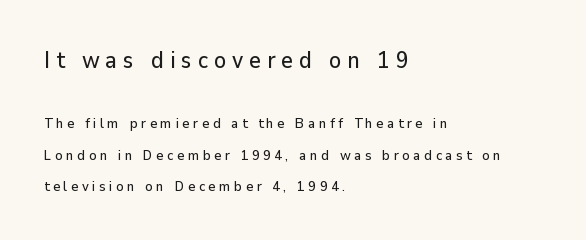
Q: Is the text italic (slanted)? A: No, it is upright.
Q: Is the text underlined? A: No.
Q: How is the paragraph aligned? A: Left-aligned.
Q: Is the spacing between letters normal or unusually wide? A: Unusually wide.
Q: Is the spacing between lines tight, normal or loose? A: Loose.
Q: Which block of text is set in a larger size, the first (top) or the second (bottom)? A: The first (top) one.
